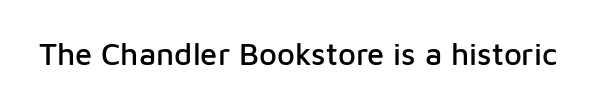
Italic? Not at all — the glyphs are vertical. Descender tails drop into unmarked territory. The glyphs in this specimen are sans serif. Spacing between characters is what you'd get straight out of the box.
